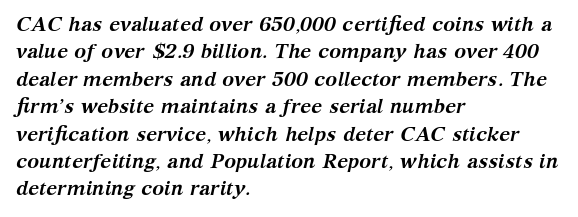
Clear beneath every line of the passage. Caption: standard tracking, unaltered. The rows are spaced the way most documents space them. The axis of the letterforms is tilted away from vertical. Each glyph is drawn with heavy, bold strokes. The lines in this sample share a left origin and differ only in where they stop.
